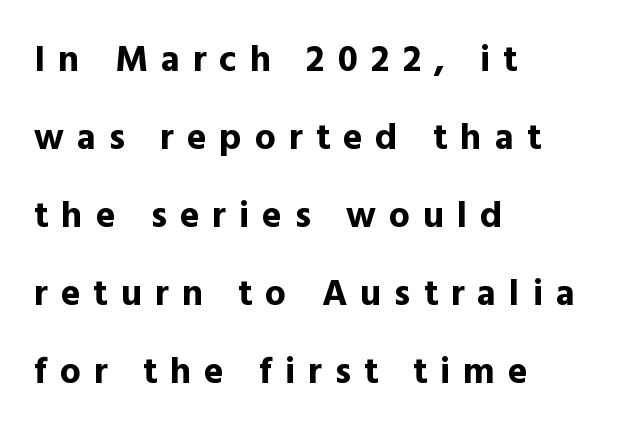
{"serif": "no", "italic": "no", "bold": "yes", "weight": "bold", "width": "normal", "x_height": "medium", "monospaced": "no", "underline": "no", "align": "left", "line_spacing": "loose", "line_spacing_ratio": 2.11, "letter_spacing": "wide", "letter_spacing_em": 0.35, "glyph_px": 37}
